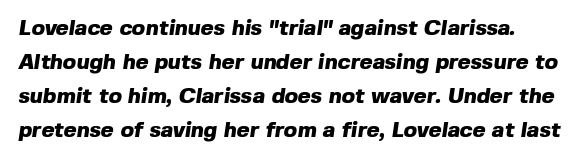
{"bold": "yes", "underline": "no", "line_spacing": "normal", "line_spacing_ratio": 1.55, "letter_spacing": "normal", "letter_spacing_em": 0.0, "glyph_px": 22}
